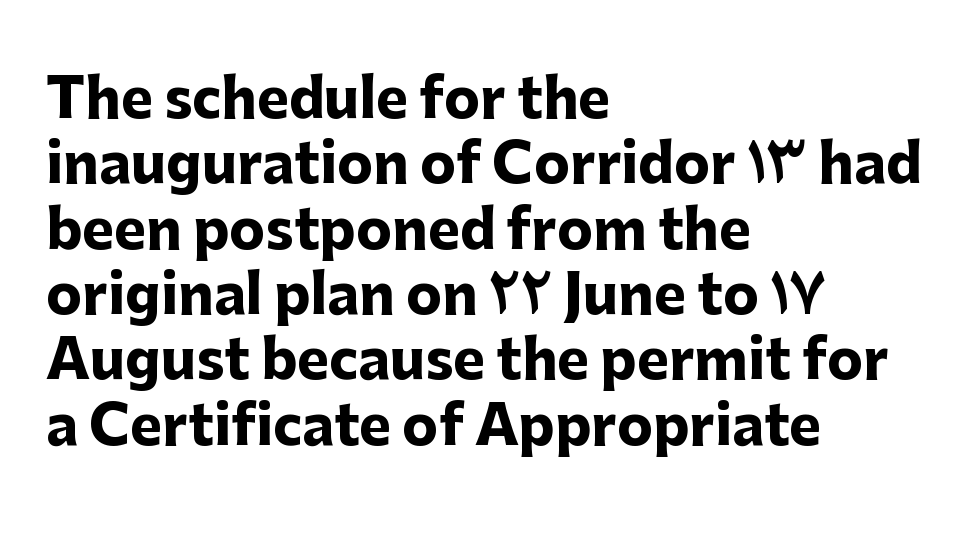
{"serif": "no", "italic": "no", "bold": "yes", "weight": "heavy", "width": "normal", "stroke_contrast": "low", "x_height": "medium", "monospaced": "no", "underline": "no", "align": "left", "line_spacing_ratio": 1.21, "letter_spacing": "normal", "letter_spacing_em": 0.0, "glyph_px": 54}
